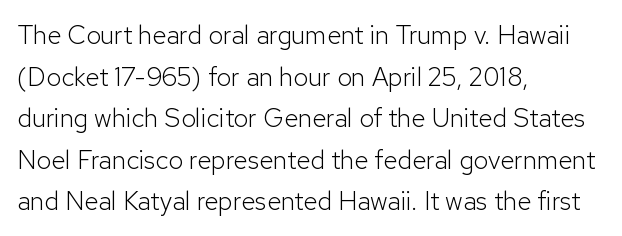
Rule under the text: the space is simply empty. One-word summary of the alignment: left. Stroke thickness stays within the range of a standard reading face or lighter. Rows of type keep a routine distance in the vertical direction. Ascenders rise straight up at ninety degrees. The tracking reads as untouched default to a designer's eye.
